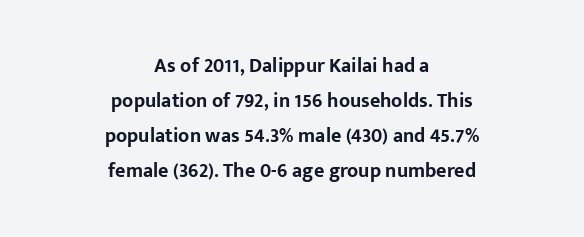
{"italic": "no", "bold": "yes", "underline": "no", "align": "center", "line_spacing_ratio": 1.75, "letter_spacing": "normal", "letter_spacing_em": 0.0, "glyph_px": 20}
